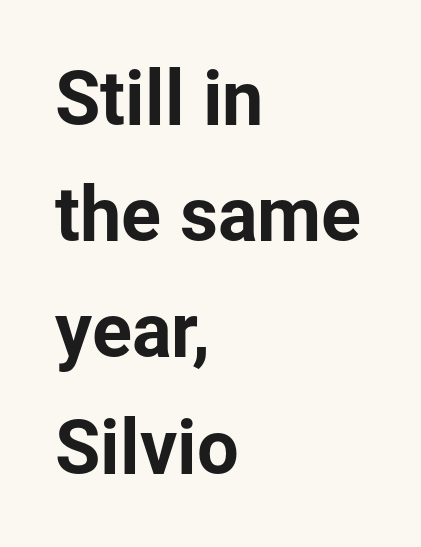
The image shows 74 px sans-serif type, upright; set left-aligned, normal line spacing (1.57x), normal letter spacing, not underlined; low stroke contrast and a medium x-height.
